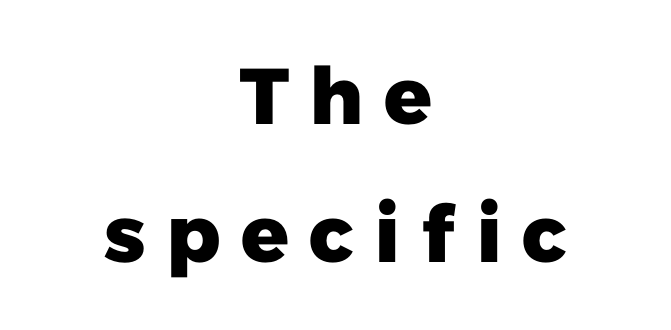
{"serif": "no", "bold": "yes", "weight": "heavy", "width": "normal", "stroke_contrast": "low", "x_height": "medium", "monospaced": "no", "underline": "no", "align": "center", "line_spacing_ratio": 1.75, "letter_spacing": "wide", "letter_spacing_em": 0.23, "glyph_px": 79}
